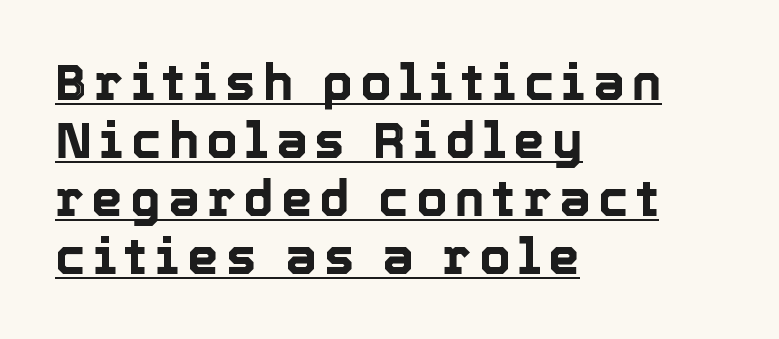
The face used here is proportionally spaced, like ordinary book or web type. Upright lettering throughout. What decoration does the sample have? An underline. This rendering uses left alignment, leaving the right contour irregular.
